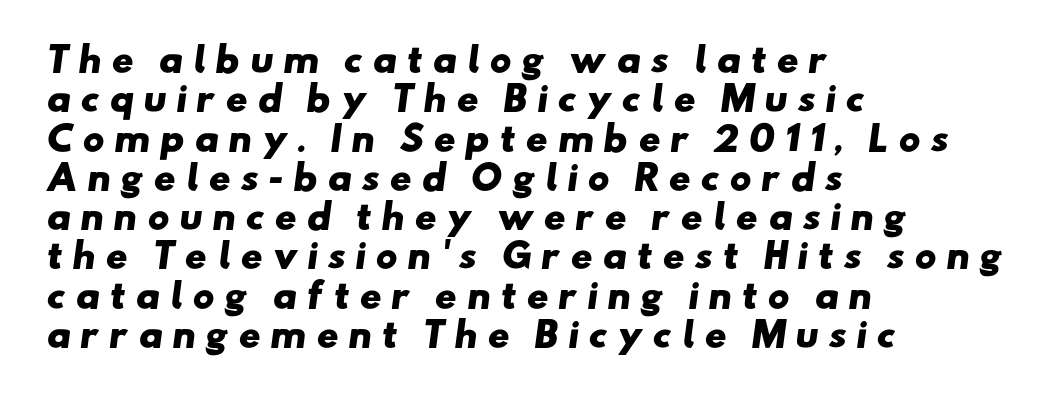
Set as a true bold cut, around the 700 mark. Here the designer chose a conventional face with non-uniform glyph widths. Horizontal alignment here is leftward, the default for most running prose. Anything drawn beneath the words? Only blank space. What stands out about the letter spacing? Its width — letters are far apart.
